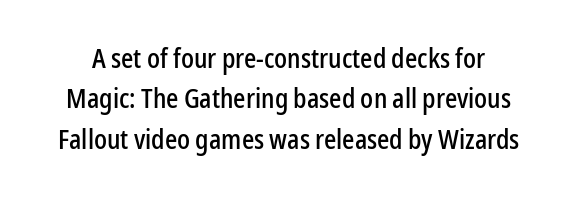
Short note: letters normally spaced. The specimen omits any rule beneath the text block's lines. The block of text has a typical density, with ordinary space between rows. Vertical strokes here are truly vertical.
